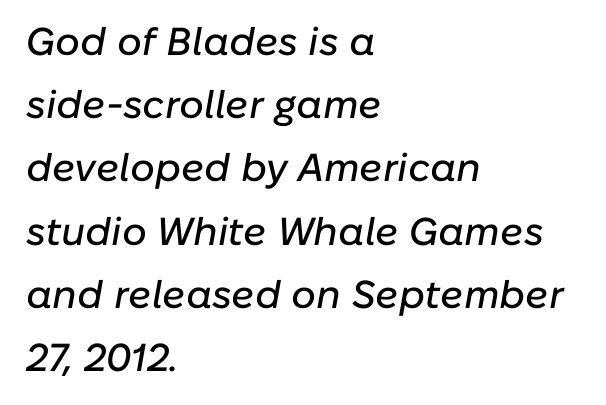
{"italic": "yes", "lean": "right", "slant_degrees": 10, "width": "normal", "stroke_contrast": "low", "x_height": "medium", "monospaced": "no", "underline": "no", "align": "left", "line_spacing": "normal", "line_spacing_ratio": 1.62, "letter_spacing": "normal", "letter_spacing_em": 0.0, "glyph_px": 39}
